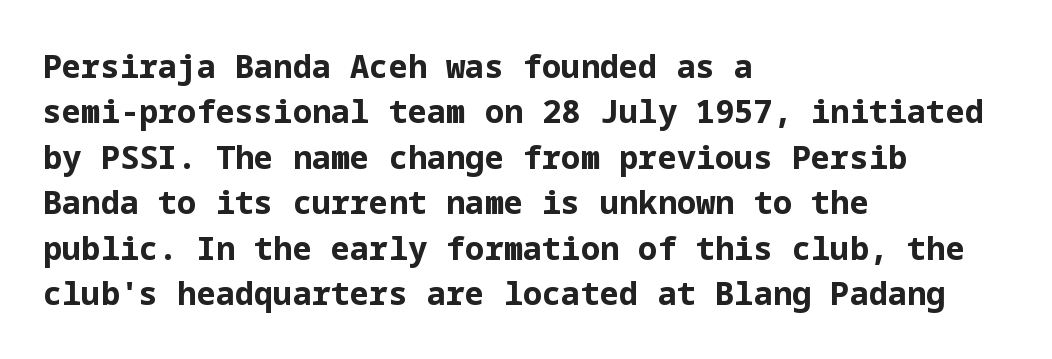
{"serif": "no", "italic": "no", "bold": "yes", "weight": "bold", "width": "normal", "stroke_contrast": "low", "x_height": "medium", "underline": "no", "align": "left", "line_spacing": "normal", "line_spacing_ratio": 1.42, "letter_spacing": "normal", "letter_spacing_em": 0.0, "glyph_px": 32}
